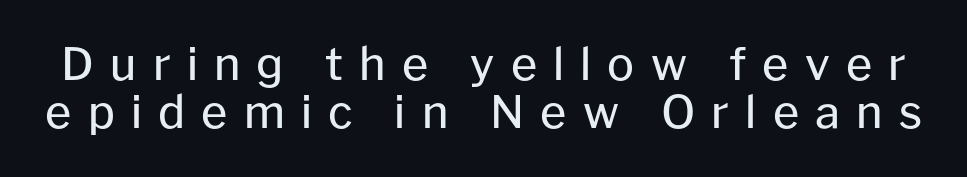
You could barely slide anything between these rows. Is the type heavy? It reads as light-to-regular instead. Is this a sans? Yes — the strokes have no serifs. Between one letter and the next there's a generous, obvious gap. Rendered with straight, roman letterforms.
